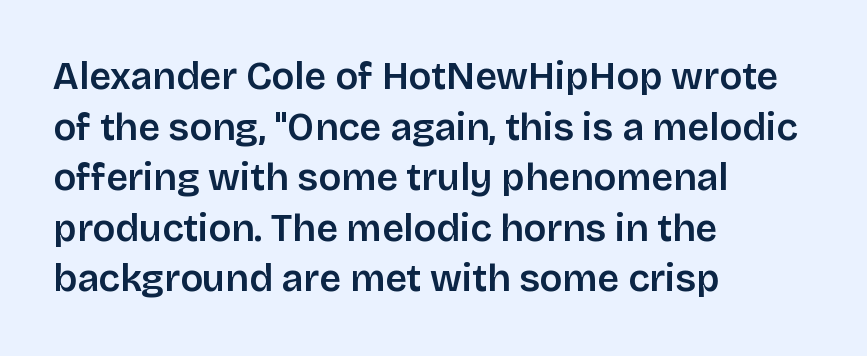
Q: Is the text italic (slanted)? A: No, it is upright.
Q: Is the typeface a serif or a sans-serif typeface? A: Sans-serif.
Q: Is the text underlined? A: No.
Q: How is the paragraph aligned? A: Left-aligned.
Q: Is the spacing between letters normal or unusually wide? A: Normal.
Q: Is the spacing between lines tight, normal or loose? A: Normal.
Q: Width (condensed, normal, or wide)? A: Normal.
Q: Stroke contrast? A: Low.
Q: x-height? A: Large.
Q: Monospaced? A: No.
